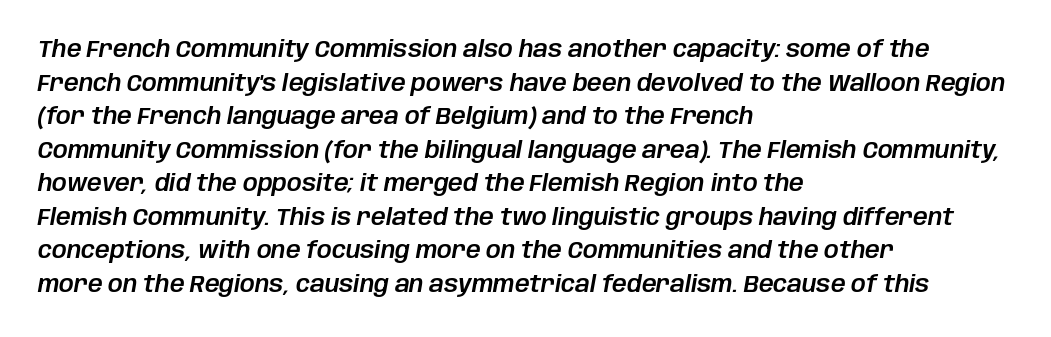
Descender tails drop into unmarked territory. Leading matches the norm, producing a regular column. Does the lettering tilt? It does — this is italic. What stands out about the letter spacing? Nothing — it is the standard amount.
